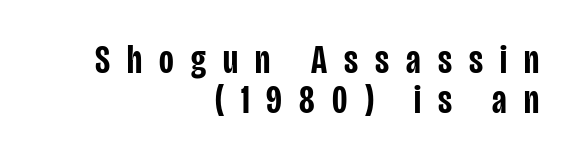
The image shows 40 px semibold, condensed sans-serif type, upright; set right-aligned, tight line spacing (1.0x), unusually wide letter spacing (+0.43 em), not underlined; low stroke contrast and a large x-height.
